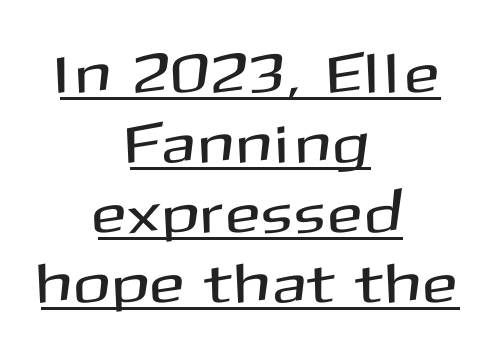
Q: Is the text italic (slanted)? A: No, it is upright.
Q: Is the typeface a serif or a sans-serif typeface? A: Sans-serif.
Q: Is the text underlined? A: Yes.
Q: How is the paragraph aligned? A: Centered.
Q: Is the spacing between lines tight, normal or loose? A: Normal.
Q: Width (condensed, normal, or wide)? A: Normal.
Q: Stroke contrast? A: Medium.
Q: x-height? A: Medium.
Q: Monospaced? A: No.
